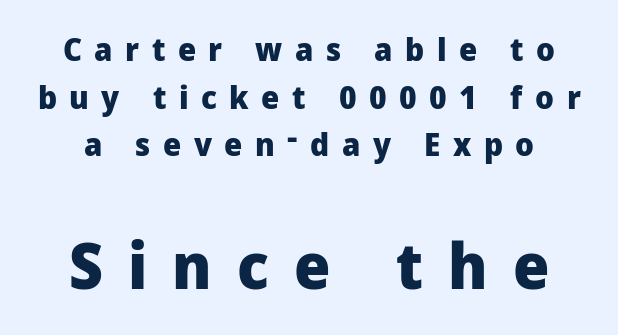
The image shows 64 px heavy sans-serif type, upright; set centered, normal line spacing (1.49x), unusually wide letter spacing (+0.39 em), not underlined; the second (bottom) block is 2.0x larger; low stroke contrast and a medium x-height.
